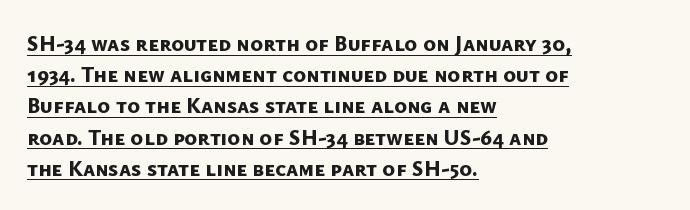
The image shows 22 px bold type; set left-aligned, normal line spacing (1.42x), normal letter spacing, underlined.
